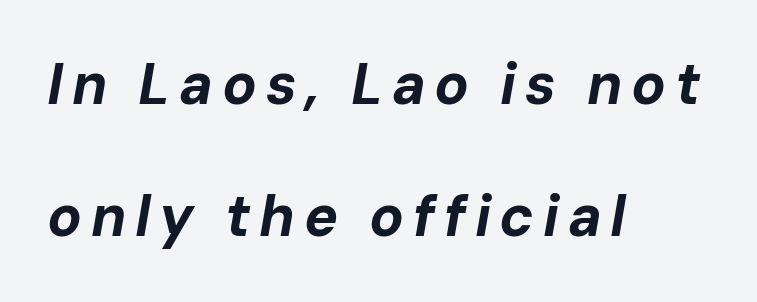
Q: Is the text bold? A: Yes.
Q: Is the text italic (slanted)? A: Yes, it leans right by about 10 degrees.
Q: Is the text underlined? A: No.
Q: How is the paragraph aligned? A: Left-aligned.
Q: Is the spacing between lines tight, normal or loose? A: Loose.
Q: Width (condensed, normal, or wide)? A: Normal.
Q: Stroke contrast? A: Low.
Q: x-height? A: Medium.
Q: Monospaced? A: No.
